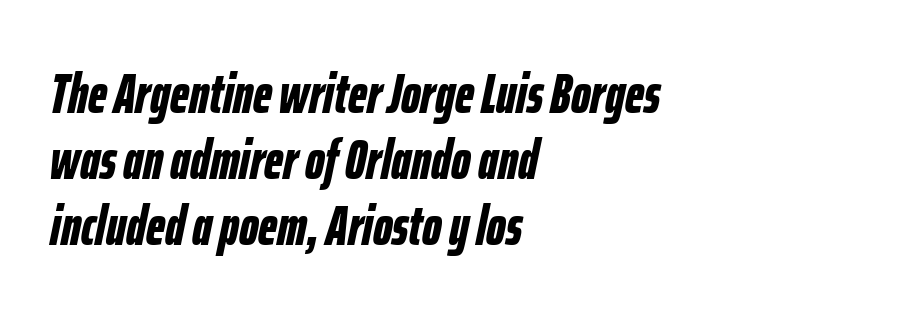
The image shows 55 px bold, condensed type, italic (leaning right); set left-aligned, line spacing 1.2x, normal letter spacing, not underlined; low stroke contrast and a medium x-height.
